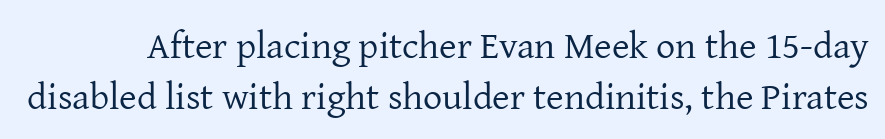
The image shows 38 px regular-weight serif type, upright; set normal line spacing (1.33x), normal letter spacing, not underlined; low stroke contrast and a medium x-height.
